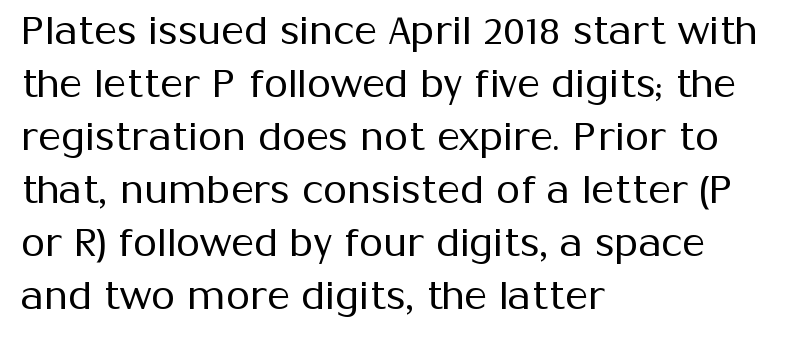
Where is the straight margin? On the left. Note the varied advance widths — an 'i' is clearly narrower than an 'm'. The passage shown has conventional tracking throughout. This is sans-serif lettering, the kind often seen on screens and signage.
